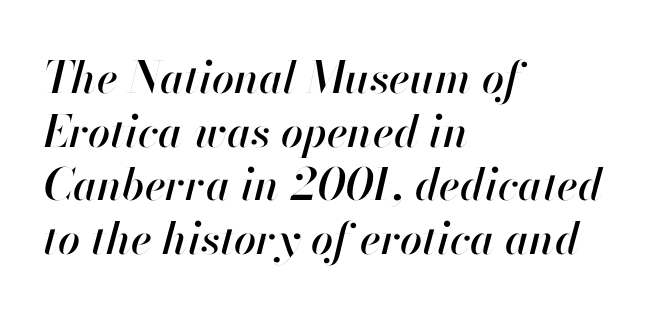
Q: Is the text italic (slanted)? A: Yes, it leans right by about 13 degrees.
Q: Is the text underlined? A: No.
Q: How is the paragraph aligned? A: Left-aligned.
Q: Is the spacing between letters normal or unusually wide? A: Normal.
Q: Width (condensed, normal, or wide)? A: Normal.
Q: Stroke contrast? A: High.
Q: x-height? A: Small.
Q: Monospaced? A: No.
